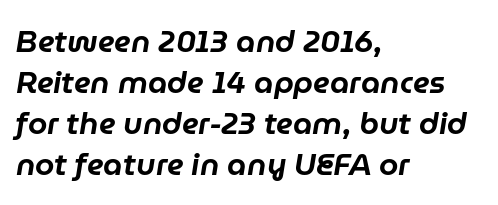
{"italic": "yes", "lean": "right", "slant_degrees": 9, "width": "normal", "stroke_contrast": "low", "x_height": "medium", "monospaced": "no", "underline": "no", "align": "left", "line_spacing": "normal", "line_spacing_ratio": 1.32, "letter_spacing": "normal", "letter_spacing_em": 0.0, "glyph_px": 31}
